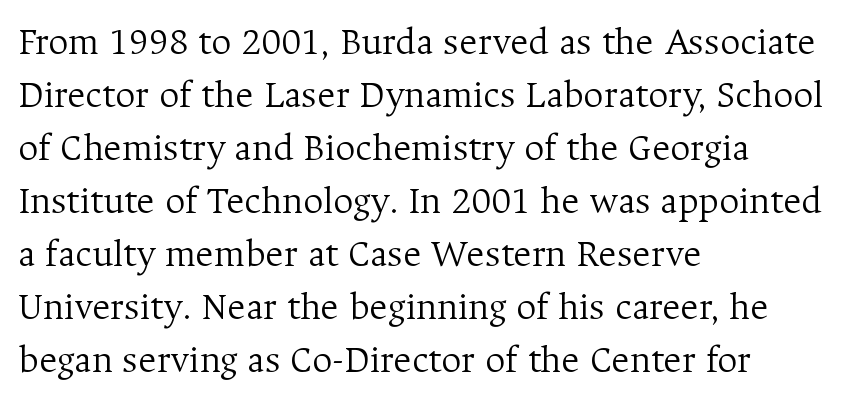
{"serif": "yes", "italic": "no", "bold": "no", "weight": "light", "width": "normal", "stroke_contrast": "medium", "x_height": "medium", "monospaced": "no", "underline": "no", "align": "left", "line_spacing": "normal", "line_spacing_ratio": 1.36, "letter_spacing": "normal", "letter_spacing_em": 0.0, "glyph_px": 39}
